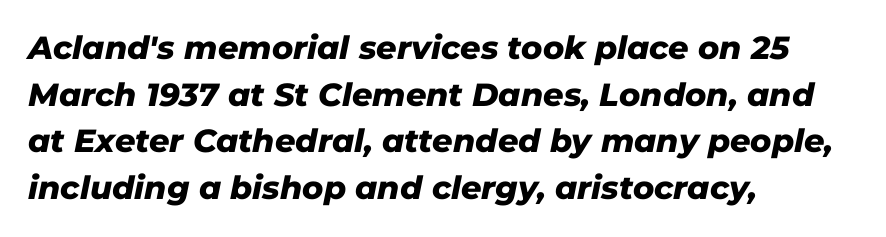
How are the letters spaced? Ordinarily, with no added tracking. Looks like regular typesetting: each glyph gets only the width it needs. The block of text has a typical density, with ordinary space between rows. Is the block centered? No — it sits flush against the left margin.
